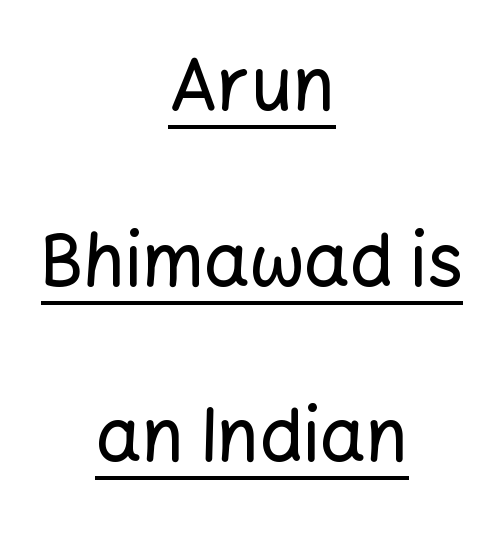
{"serif": "no", "italic": "no", "width": "normal", "stroke_contrast": "low", "x_height": "medium", "monospaced": "no", "underline": "yes", "align": "center", "line_spacing": "loose", "line_spacing_ratio": 2.44, "letter_spacing": "normal", "letter_spacing_em": 0.0, "glyph_px": 72}
